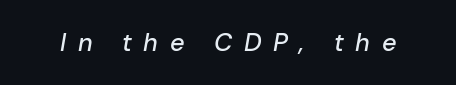
Quick note: underline off. Characters are canted at an angle relative to the baseline's perpendicular. Short note: letters widely spaced.
